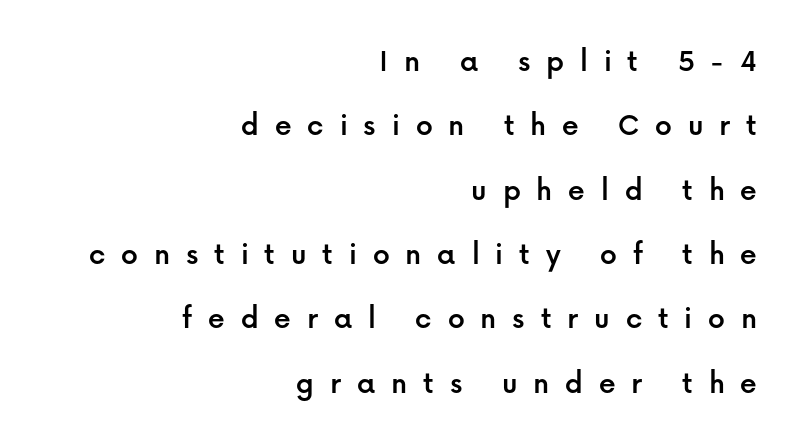
{"serif": "no", "italic": "no", "width": "normal", "stroke_contrast": "low", "x_height": "medium", "monospaced": "no", "underline": "no", "align": "right", "line_spacing": "loose", "line_spacing_ratio": 1.95, "letter_spacing": "wide", "letter_spacing_em": 0.48, "glyph_px": 33}
